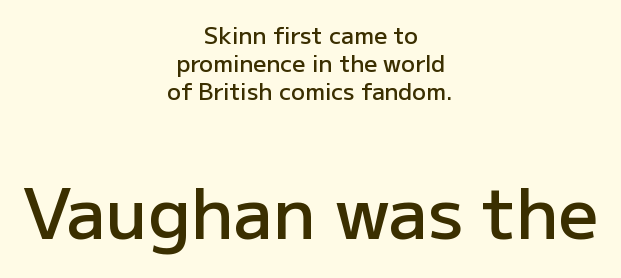
Q: Is the text bold? A: Semi-bold.
Q: Is the text italic (slanted)? A: No, it is upright.
Q: Is the typeface a serif or a sans-serif typeface? A: Sans-serif.
Q: Is the text underlined? A: No.
Q: How is the paragraph aligned? A: Centered.
Q: Is the spacing between letters normal or unusually wide? A: Normal.
Q: Which block of text is set in a larger size, the first (top) or the second (bottom)? A: The second (bottom) one.
Q: Width (condensed, normal, or wide)? A: Normal.
Q: Stroke contrast? A: Low.
Q: x-height? A: Medium.
Q: Monospaced? A: No.
